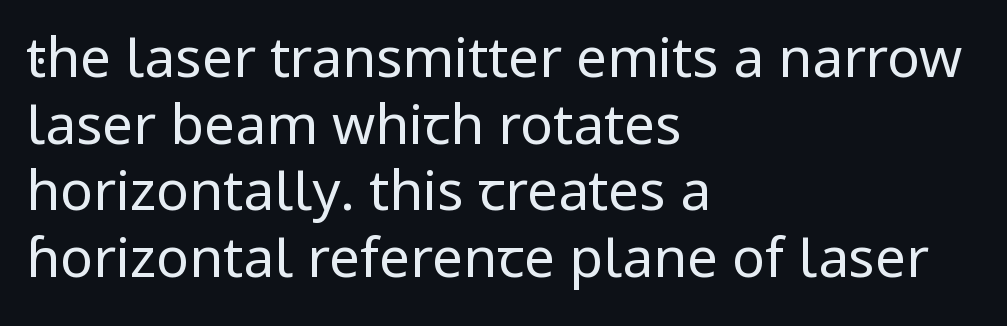
The image shows 55 px regular-weight sans-serif type, upright; set left-aligned, line spacing 1.21x, normal letter spacing, not underlined; low stroke contrast and a medium x-height.
